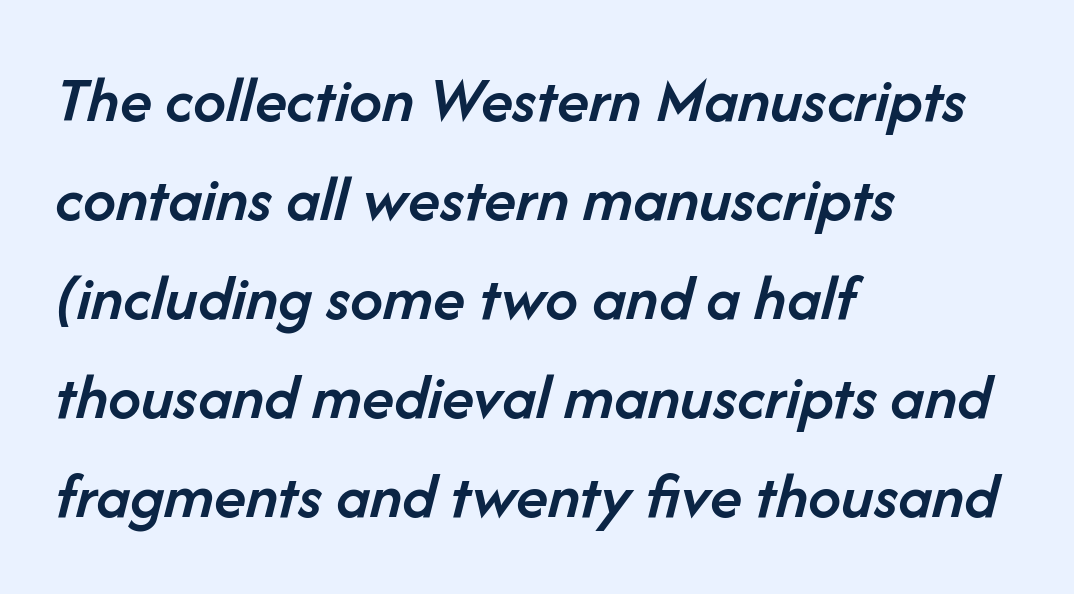
Q: Is the text bold? A: Semi-bold.
Q: Is the text italic (slanted)? A: Yes, it leans right by about 14 degrees.
Q: Is the text underlined? A: No.
Q: How is the paragraph aligned? A: Left-aligned.
Q: Is the spacing between letters normal or unusually wide? A: Normal.
Q: Is the spacing between lines tight, normal or loose? A: Normal.
Q: Width (condensed, normal, or wide)? A: Normal.
Q: Stroke contrast? A: Low.
Q: x-height? A: Medium.
Q: Monospaced? A: No.
